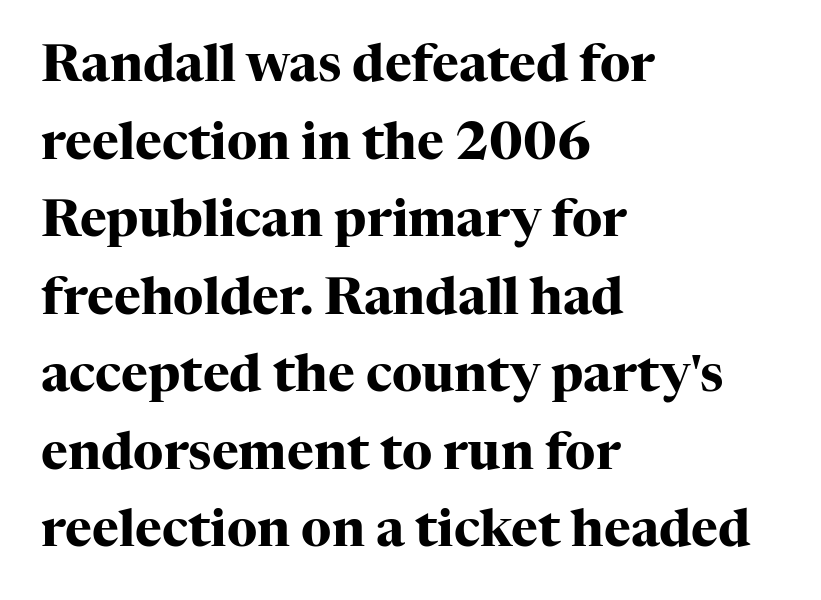
Weight: bold. The rendering anchors every line to the left-hand side. Whoever set this chose a conventional vertical rhythm. You can tell it's not italic because the verticals are truly vertical. The string is rendered with underlining switched off.
